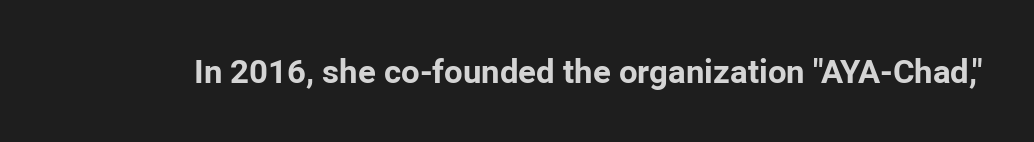
{"serif": "no", "italic": "no", "bold": "yes", "weight": "bold", "width": "normal", "stroke_contrast": "low", "x_height": "medium", "monospaced": "no", "underline": "no", "letter_spacing": "normal", "letter_spacing_em": 0.0, "glyph_px": 33}
